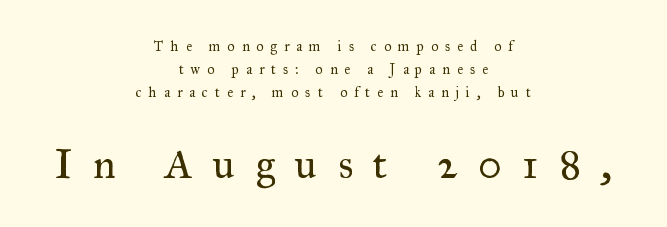
The image shows 41 px regular-weight serif type, upright; set centered, normal line spacing (1.64x), unusually wide letter spacing (+0.5 em), not underlined; the second (bottom) block is 2.93x larger; medium stroke contrast and a small x-height.
